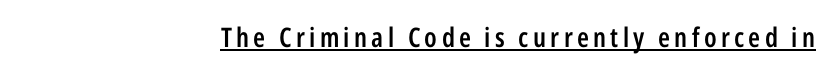
The image shows 27 px text type, upright; set right-aligned, underlined.
